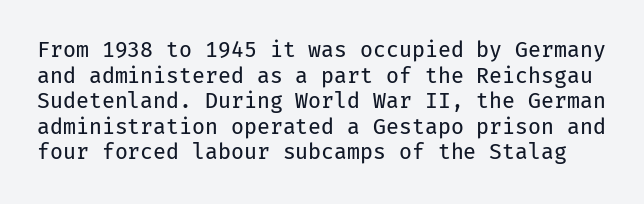
The image shows 21 px text type, upright; set line spacing 1.22x, normal letter spacing, not underlined.
